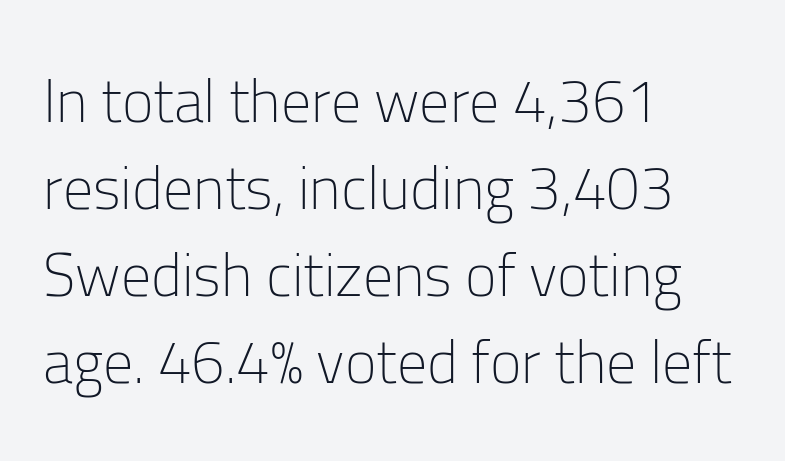
{"serif": "no", "italic": "no", "bold": "no", "weight": "light", "width": "normal", "stroke_contrast": "low", "x_height": "medium", "monospaced": "no", "underline": "no", "align": "left", "line_spacing": "normal", "line_spacing_ratio": 1.45, "letter_spacing": "normal", "letter_spacing_em": 0.0, "glyph_px": 60}
